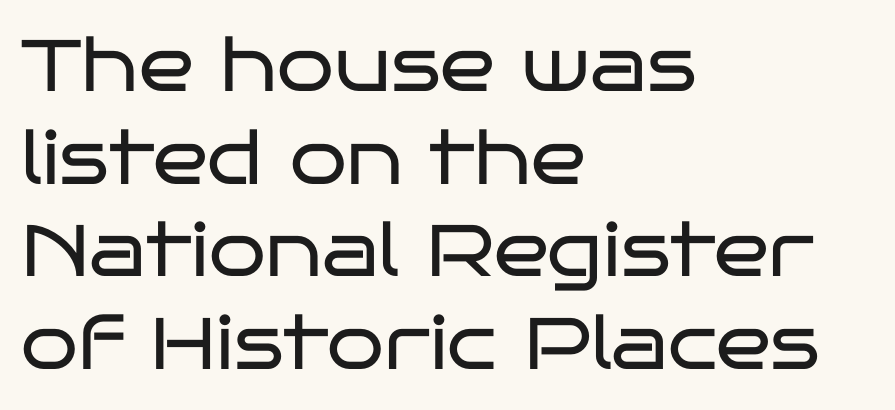
The passage shown is not bold in any degree. Descenders are the only things crossing below the line. Character widths vary here, with narrow letters taking less room than wide ones. Alignment: flush left.
